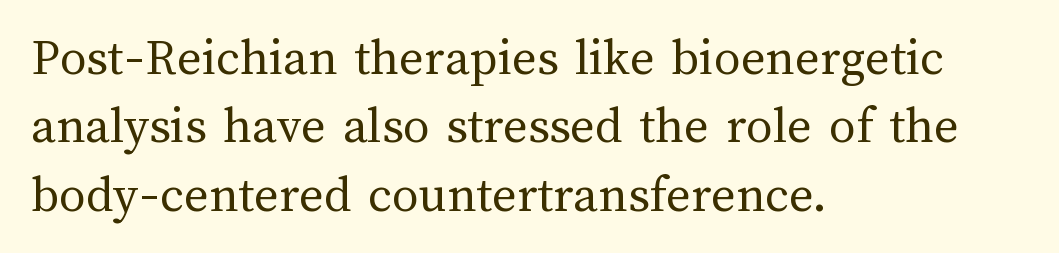
Caption: standard tracking, unaltered. This sample has the flowing, uneven cadence of proportional lettering. Is this a heavy cut? Hardly; it is regular or lighter. Does the leading feel generous? No, just average. Vertical strokes here are truly vertical. Glance below the letters and you will spot only blank space.
